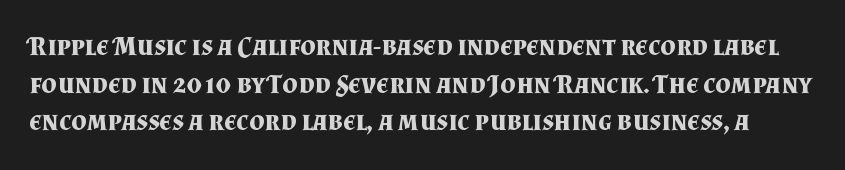
Q: Is the text bold? A: Yes.
Q: Is the text italic (slanted)? A: No, it is upright.
Q: Is the text underlined? A: No.
Q: Is the spacing between letters normal or unusually wide? A: Normal.
Q: Is the spacing between lines tight, normal or loose? A: Normal.
